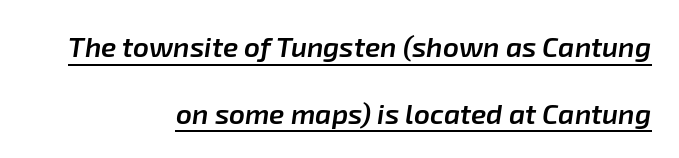
The image shows 28 px semibold type, italic (leaning right); set right-aligned, loose line spacing (2.38x), normal letter spacing, underlined; low stroke contrast and a medium x-height.
